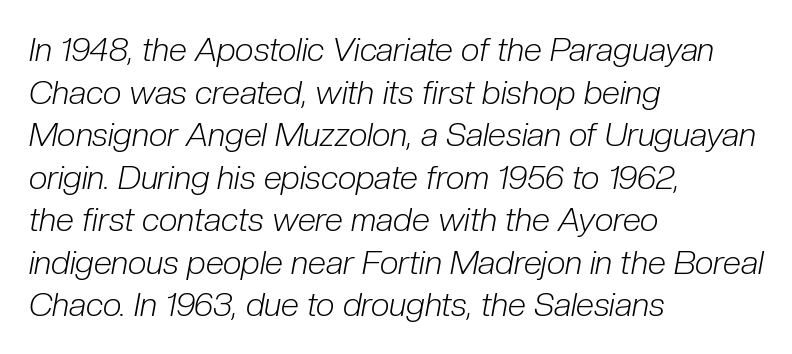
{"italic": "yes", "lean": "right", "slant_degrees": 10, "bold": "no", "weight": "light", "width": "condensed", "stroke_contrast": "low", "x_height": "medium", "monospaced": "no", "underline": "no", "align": "left", "line_spacing": "normal", "line_spacing_ratio": 1.29, "letter_spacing": "normal", "letter_spacing_em": 0.0, "glyph_px": 33}
